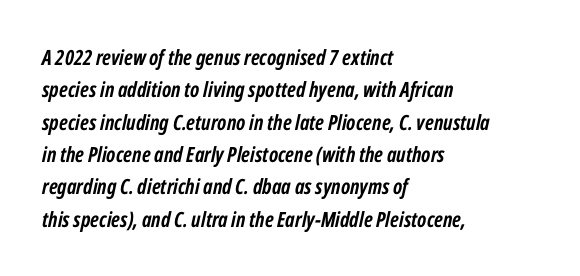
Q: Is the text bold? A: Yes.
Q: Is the text italic (slanted)? A: Yes, it leans right by about 12 degrees.
Q: Is the text underlined? A: No.
Q: How is the paragraph aligned? A: Left-aligned.
Q: Is the spacing between letters normal or unusually wide? A: Normal.
Q: Is the spacing between lines tight, normal or loose? A: Normal.
